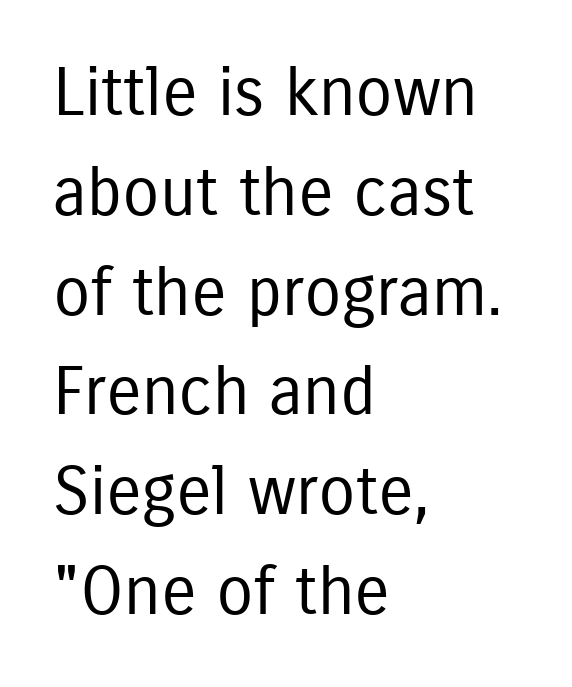
Q: Is the text bold? A: No.
Q: Is the text italic (slanted)? A: No, it is upright.
Q: Is the typeface a serif or a sans-serif typeface? A: Sans-serif.
Q: Is the text underlined? A: No.
Q: How is the paragraph aligned? A: Left-aligned.
Q: Is the spacing between letters normal or unusually wide? A: Normal.
Q: Is the spacing between lines tight, normal or loose? A: Normal.
Q: Width (condensed, normal, or wide)? A: Condensed.
Q: Stroke contrast? A: Low.
Q: x-height? A: Medium.
Q: Monospaced? A: No.
